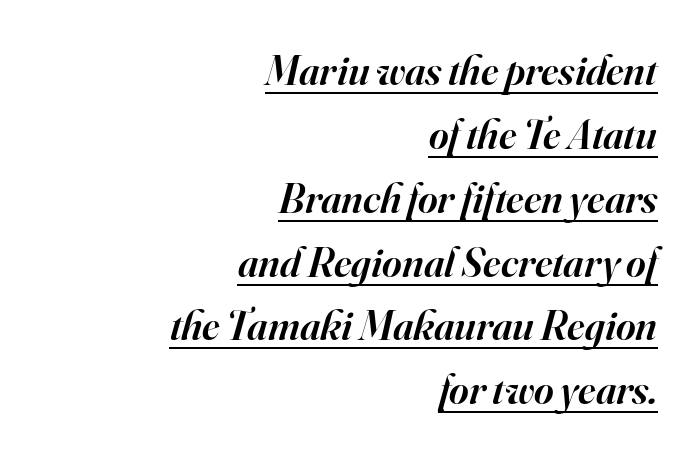
Q: Is the text bold? A: Semi-bold.
Q: Is the text italic (slanted)? A: Yes, it leans right by about 16 degrees.
Q: Is the typeface a serif or a sans-serif typeface? A: Serif.
Q: Is the text underlined? A: Yes.
Q: How is the paragraph aligned? A: Right-aligned.
Q: Is the spacing between letters normal or unusually wide? A: Normal.
Q: Is the spacing between lines tight, normal or loose? A: Normal.
Q: Width (condensed, normal, or wide)? A: Normal.
Q: Stroke contrast? A: High.
Q: x-height? A: Small.
Q: Monospaced? A: No.
